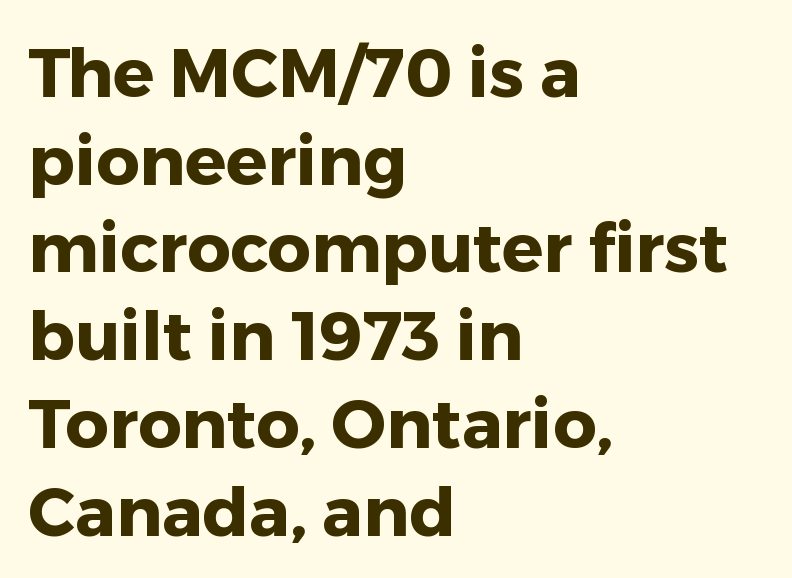
{"serif": "no", "italic": "no", "bold": "yes", "weight": "heavy", "width": "normal", "stroke_contrast": "low", "x_height": "medium", "monospaced": "no", "underline": "no", "align": "left", "line_spacing": "normal", "line_spacing_ratio": 1.29, "letter_spacing": "normal", "letter_spacing_em": 0.0, "glyph_px": 68}
